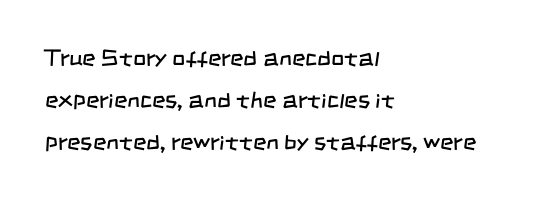
Words appear dense and cohesive because spacing is normal. The lines are quadded left. The foot of each line stays bare and open. Bold? No — there's no thickening of the strokes.
